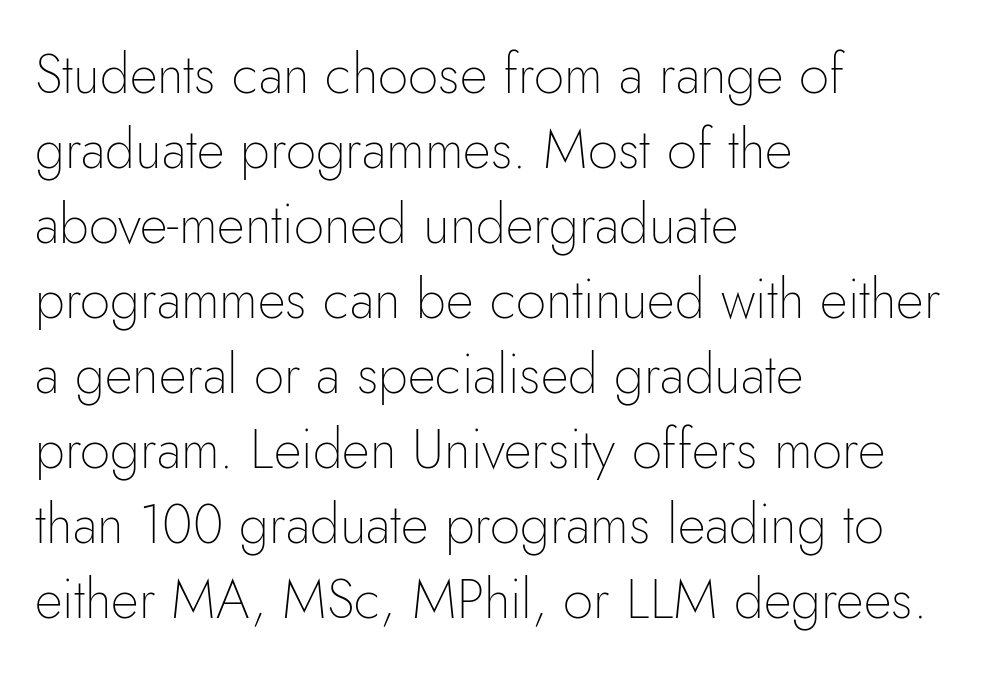
The image shows 54 px thin sans-serif type, upright; set left-aligned, normal line spacing (1.39x), normal letter spacing, not underlined; low stroke contrast and a small x-height.
